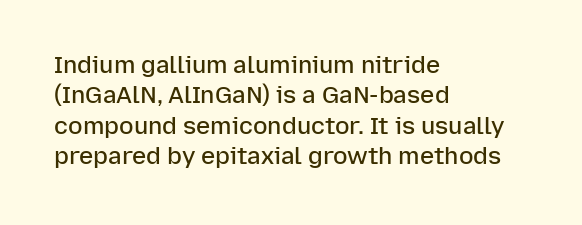
Q: Is the text bold? A: Semi-bold.
Q: Is the text italic (slanted)? A: No, it is upright.
Q: Is the text underlined? A: No.
Q: How is the paragraph aligned? A: Left-aligned.
Q: Is the spacing between letters normal or unusually wide? A: Normal.
Q: Is the spacing between lines tight, normal or loose? A: Normal.
